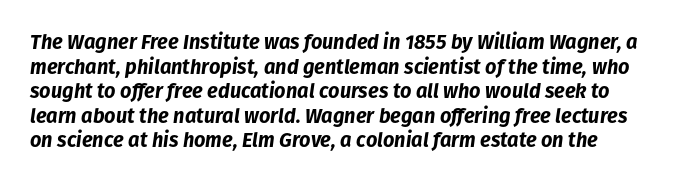
The image shows 20 px bold type, italic (leaning right); set line spacing 1.23x, normal letter spacing, not underlined.
